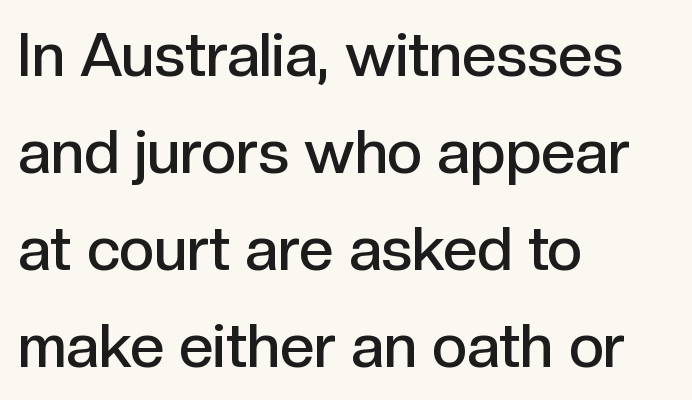
Q: Is the text bold? A: Semi-bold.
Q: Is the text italic (slanted)? A: No, it is upright.
Q: Is the typeface a serif or a sans-serif typeface? A: Sans-serif.
Q: Is the text underlined? A: No.
Q: How is the paragraph aligned? A: Left-aligned.
Q: Is the spacing between letters normal or unusually wide? A: Normal.
Q: Is the spacing between lines tight, normal or loose? A: Normal.
Q: Width (condensed, normal, or wide)? A: Normal.
Q: x-height? A: Medium.
Q: Monospaced? A: No.
